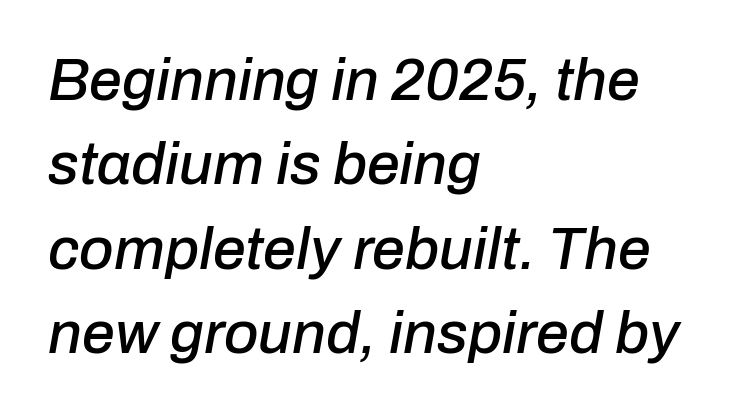
The image shows 59 px text type, italic (leaning right); set left-aligned, normal line spacing (1.43x), normal letter spacing, not underlined; low stroke contrast and a medium x-height.
